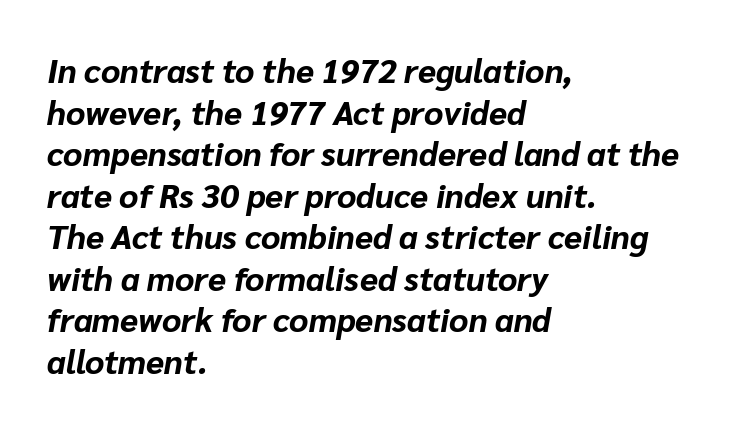
The image shows 33 px bold type, italic (leaning right); set left-aligned, normal line spacing (1.26x), normal letter spacing, not underlined; low stroke contrast and a medium x-height.
